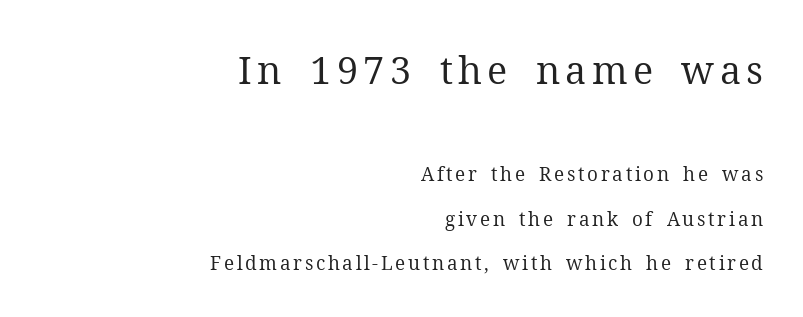
Q: Is the text bold? A: No.
Q: Is the text italic (slanted)? A: No, it is upright.
Q: Is the typeface a serif or a sans-serif typeface? A: Serif.
Q: Is the text underlined? A: No.
Q: How is the paragraph aligned? A: Right-aligned.
Q: Is the spacing between lines tight, normal or loose? A: Loose.
Q: Which block of text is set in a larger size, the first (top) or the second (bottom)? A: The first (top) one.
Q: Width (condensed, normal, or wide)? A: Normal.
Q: Stroke contrast? A: Medium.
Q: x-height? A: Medium.
Q: Monospaced? A: No.
